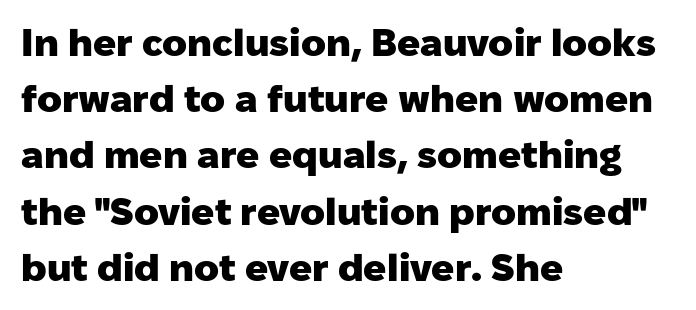
Q: Is the text bold? A: Yes.
Q: Is the text italic (slanted)? A: No, it is upright.
Q: Is the typeface a serif or a sans-serif typeface? A: Sans-serif.
Q: Is the text underlined? A: No.
Q: How is the paragraph aligned? A: Left-aligned.
Q: Is the spacing between letters normal or unusually wide? A: Normal.
Q: Is the spacing between lines tight, normal or loose? A: Normal.
Q: Width (condensed, normal, or wide)? A: Normal.
Q: Stroke contrast? A: Low.
Q: x-height? A: Medium.
Q: Monospaced? A: No.
